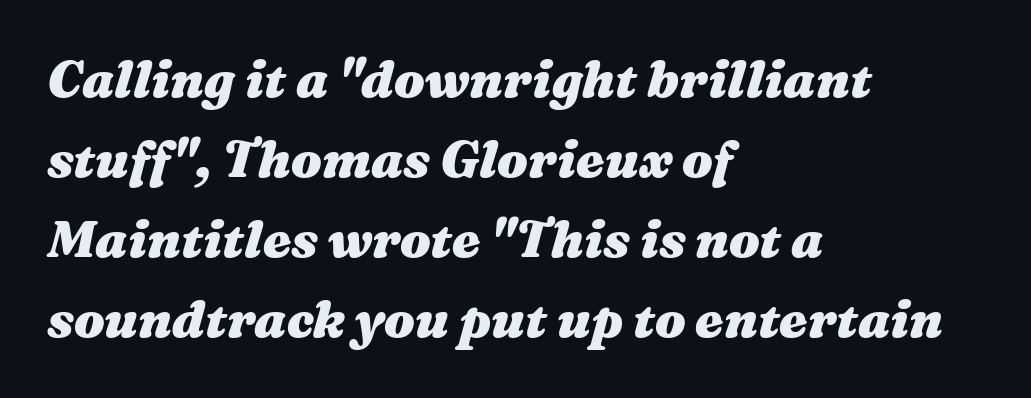
The image shows 51 px heavy, wide type, italic (leaning right); set left-aligned, normal line spacing (1.57x), normal letter spacing, not underlined; medium stroke contrast and a medium x-height.
